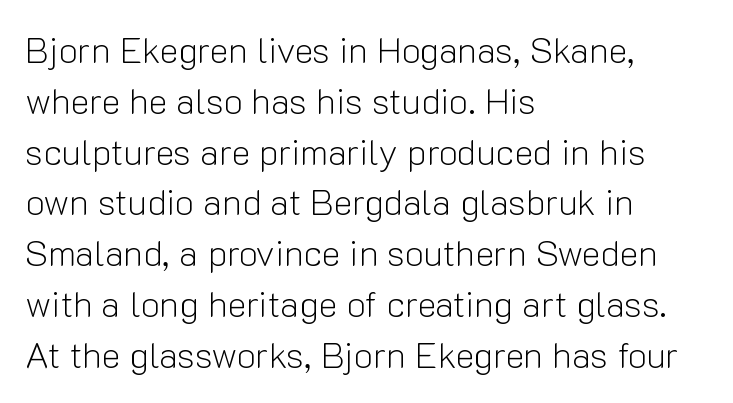
{"serif": "no", "italic": "no", "bold": "no", "weight": "light", "width": "normal", "stroke_contrast": "low", "x_height": "medium", "monospaced": "no", "underline": "no", "align": "left", "line_spacing": "normal", "line_spacing_ratio": 1.41, "letter_spacing": "normal", "letter_spacing_em": 0.0, "glyph_px": 36}
